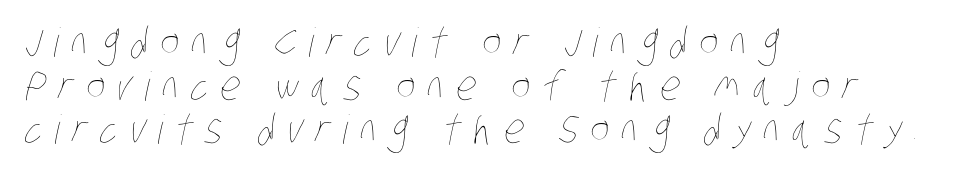
Q: Is the text bold? A: No.
Q: Is the text underlined? A: No.
Q: How is the paragraph aligned? A: Left-aligned.
Q: Is the spacing between letters normal or unusually wide? A: Unusually wide.
Q: Is the spacing between lines tight, normal or loose? A: Tight.
Q: Width (condensed, normal, or wide)? A: Condensed.
Q: Stroke contrast? A: Low.
Q: x-height? A: Large.
Q: Monospaced? A: No.
